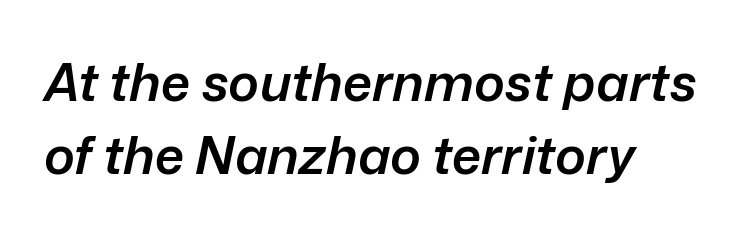
Q: Is the text bold? A: Semi-bold.
Q: Is the text italic (slanted)? A: Yes, it leans right by about 12 degrees.
Q: Is the text underlined? A: No.
Q: How is the paragraph aligned? A: Left-aligned.
Q: Is the spacing between letters normal or unusually wide? A: Normal.
Q: Is the spacing between lines tight, normal or loose? A: Normal.
Q: Width (condensed, normal, or wide)? A: Normal.
Q: Stroke contrast? A: Low.
Q: x-height? A: Medium.
Q: Monospaced? A: No.
